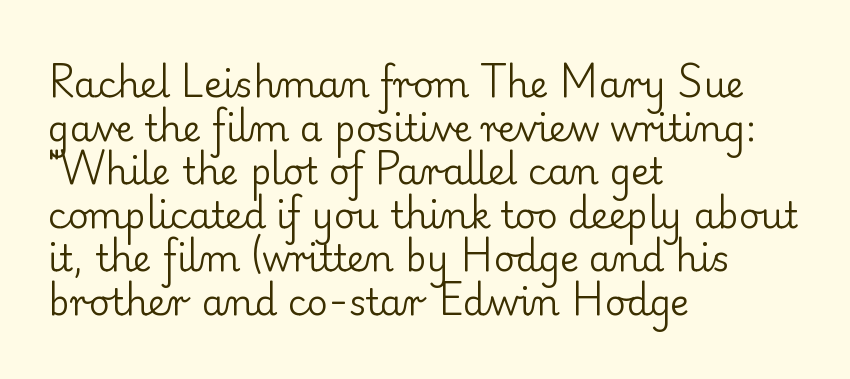
{"serif": "yes", "italic": "no", "bold": "no", "weight": "regular", "width": "normal", "stroke_contrast": "low", "x_height": "small", "monospaced": "no", "underline": "no", "align": "left", "line_spacing_ratio": 1.21, "letter_spacing": "normal", "letter_spacing_em": 0.0, "glyph_px": 36}
